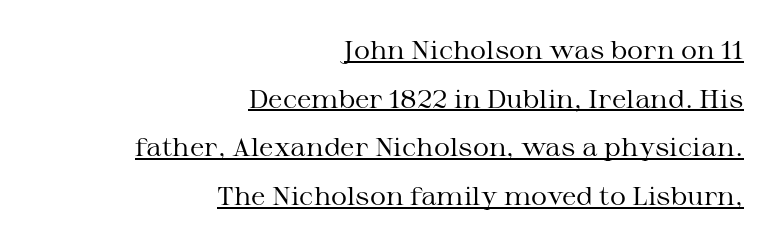
The image shows 25 px text type, upright; set right-aligned, loose line spacing (1.95x), normal letter spacing, underlined.
